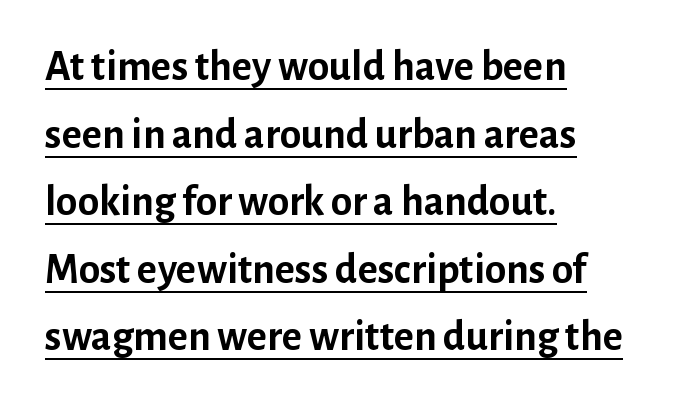
Q: Is the text bold? A: Yes.
Q: Is the text italic (slanted)? A: No, it is upright.
Q: Is the typeface a serif or a sans-serif typeface? A: Sans-serif.
Q: Is the text underlined? A: Yes.
Q: How is the paragraph aligned? A: Left-aligned.
Q: Is the spacing between letters normal or unusually wide? A: Normal.
Q: Is the spacing between lines tight, normal or loose? A: Normal.
Q: Width (condensed, normal, or wide)? A: Normal.
Q: Stroke contrast? A: Low.
Q: x-height? A: Medium.
Q: Monospaced? A: No.
